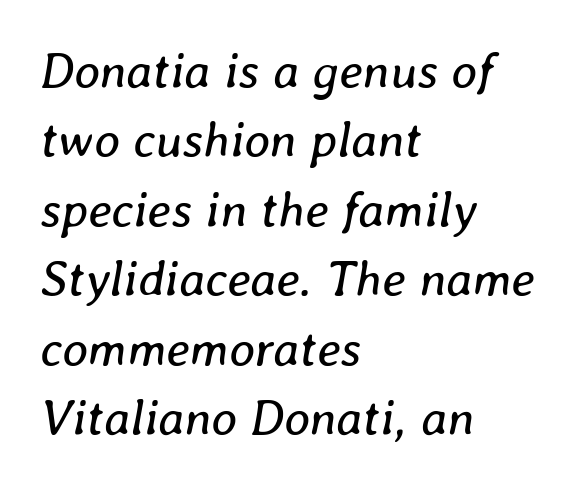
{"italic": "yes", "lean": "right", "slant_degrees": 8, "bold": "no", "weight": "regular", "width": "normal", "stroke_contrast": "low", "x_height": "medium", "monospaced": "no", "underline": "no", "align": "left", "line_spacing": "normal", "line_spacing_ratio": 1.39, "letter_spacing": "normal", "letter_spacing_em": 0.0, "glyph_px": 50}
